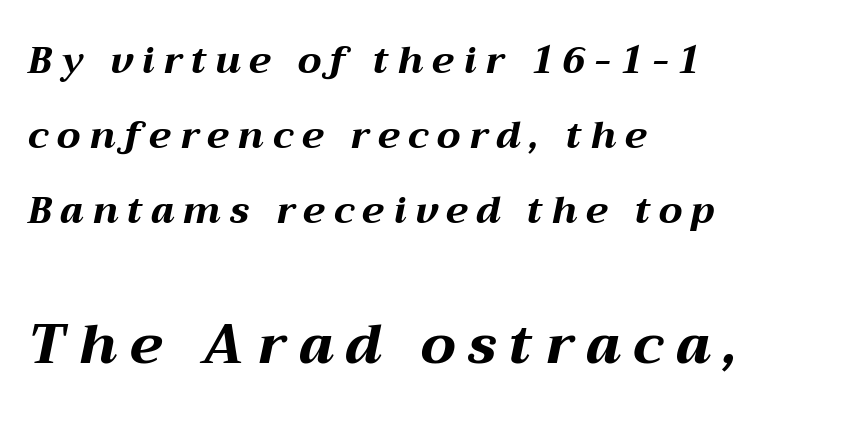
Q: Is the text bold? A: Yes.
Q: Is the text italic (slanted)? A: Yes, it leans right by about 12 degrees.
Q: Is the text underlined? A: No.
Q: How is the paragraph aligned? A: Left-aligned.
Q: Is the spacing between letters normal or unusually wide? A: Unusually wide.
Q: Is the spacing between lines tight, normal or loose? A: Loose.
Q: Which block of text is set in a larger size, the first (top) or the second (bottom)? A: The second (bottom) one.
Q: Width (condensed, normal, or wide)? A: Wide.
Q: Stroke contrast? A: Medium.
Q: x-height? A: Medium.
Q: Monospaced? A: No.
